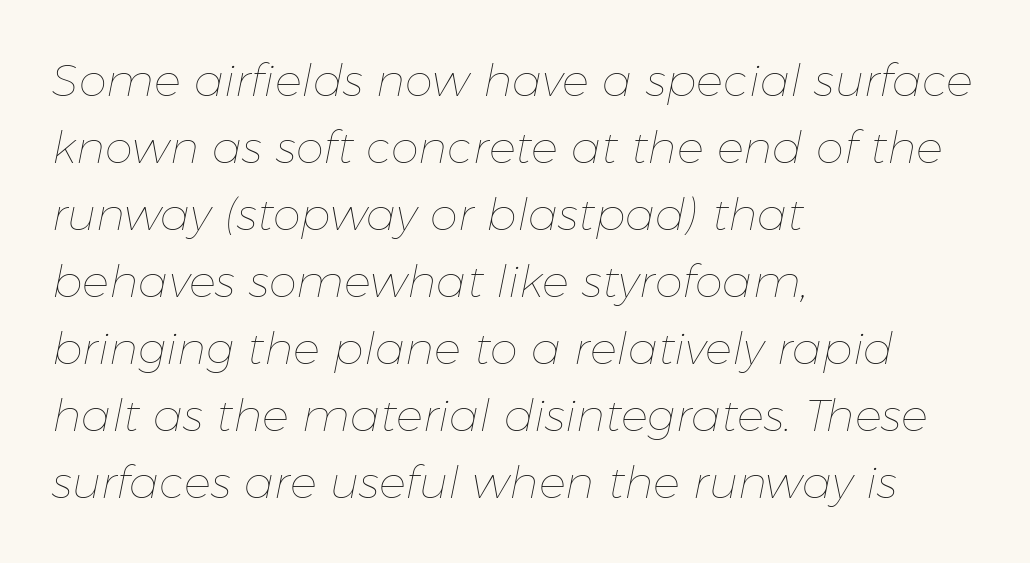
{"italic": "yes", "lean": "right", "slant_degrees": 11, "bold": "no", "weight": "thin", "width": "normal", "stroke_contrast": "low", "x_height": "medium", "monospaced": "no", "underline": "no", "align": "left", "line_spacing": "normal", "line_spacing_ratio": 1.49, "letter_spacing": "normal", "letter_spacing_em": 0.0, "glyph_px": 45}
